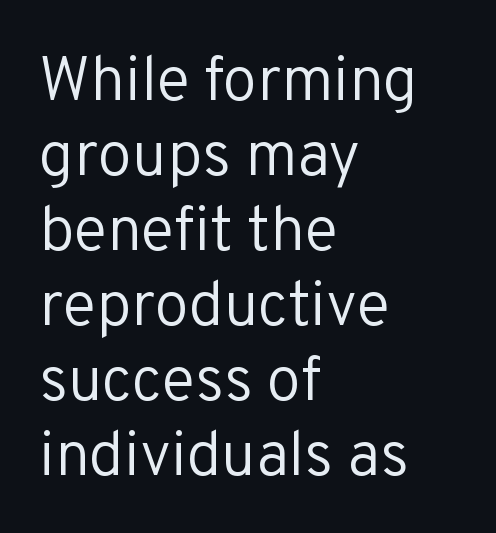
The image shows 62 px regular-weight sans-serif type, upright; set left-aligned, line spacing 1.21x, normal letter spacing, not underlined; low stroke contrast and a medium x-height.
